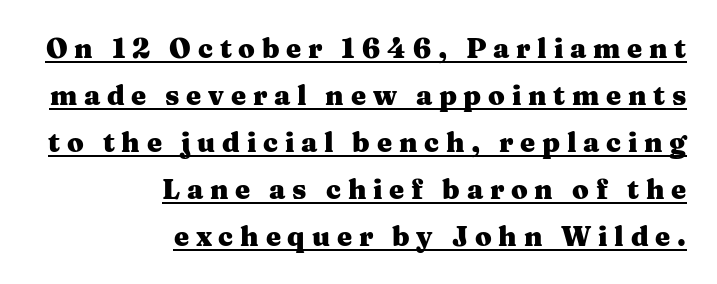
The image shows 27 px bold type, upright; set right-aligned, line spacing 1.74x, unusually wide letter spacing (+0.25 em), underlined.
